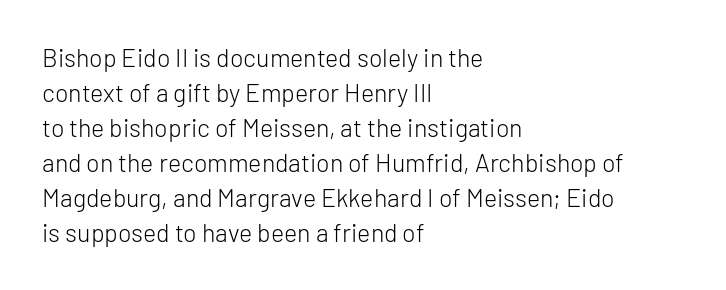
The image shows 25 px text type, upright; set left-aligned, normal line spacing (1.4x), normal letter spacing, not underlined.
